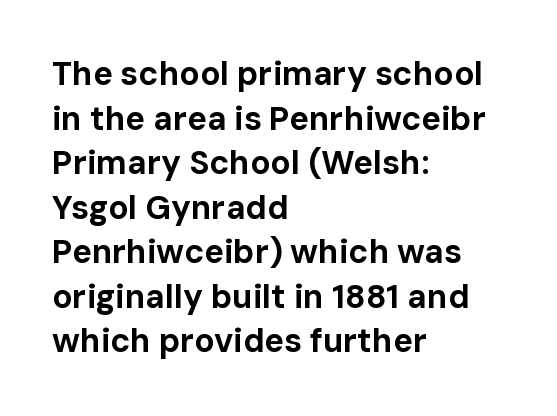
Typographically, this falls in the sans-serif category. Does extra space separate the letters? No, they use regular spacing. The zone under the glyphs is completely vacant. If you drew a line through each stem, it would be perfectly vertical. Note the varied advance widths — an 'i' is clearly narrower than an 'm'.
